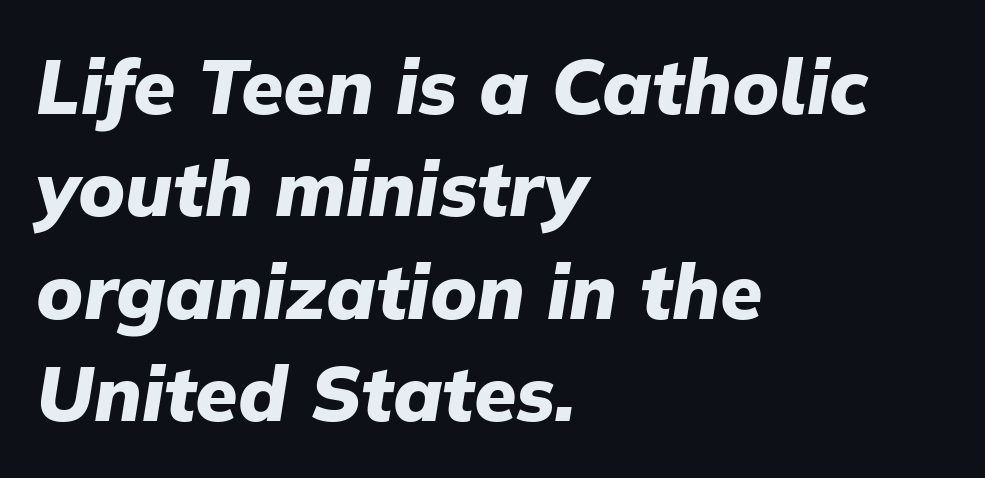
Q: Is the text bold? A: Yes.
Q: Is the text italic (slanted)? A: Yes, it leans right by about 9 degrees.
Q: Is the text underlined? A: No.
Q: How is the paragraph aligned? A: Left-aligned.
Q: Is the spacing between letters normal or unusually wide? A: Normal.
Q: Is the spacing between lines tight, normal or loose? A: Normal.
Q: Width (condensed, normal, or wide)? A: Normal.
Q: Stroke contrast? A: Low.
Q: x-height? A: Medium.
Q: Monospaced? A: No.
